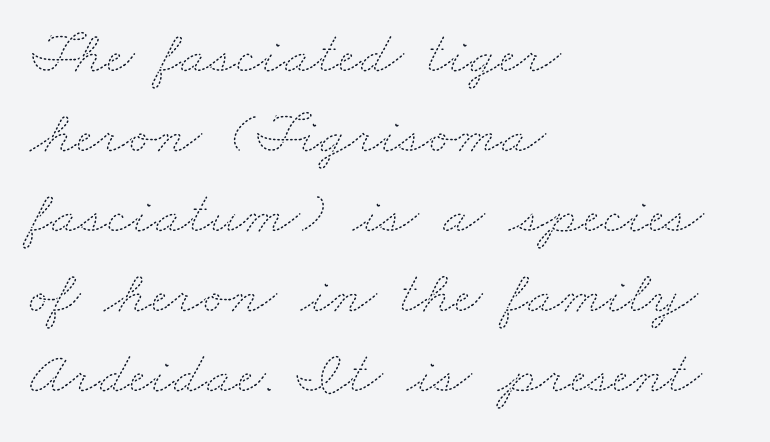
{"bold": "no", "weight": "thin", "width": "wide", "stroke_contrast": "medium", "x_height": "small", "monospaced": "no", "underline": "no", "align": "left", "line_spacing": "normal", "line_spacing_ratio": 1.31, "letter_spacing": "normal", "letter_spacing_em": 0.0, "glyph_px": 61}
